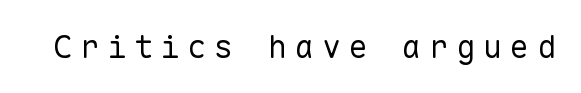
Q: Is the text bold? A: No.
Q: Is the text italic (slanted)? A: No, it is upright.
Q: Is the typeface a serif or a sans-serif typeface? A: Sans-serif.
Q: Is the text underlined? A: No.
Q: Is the spacing between letters normal or unusually wide? A: Unusually wide.
Q: Width (condensed, normal, or wide)? A: Normal.
Q: Stroke contrast? A: Low.
Q: x-height? A: Medium.
Q: Monospaced? A: Yes.
